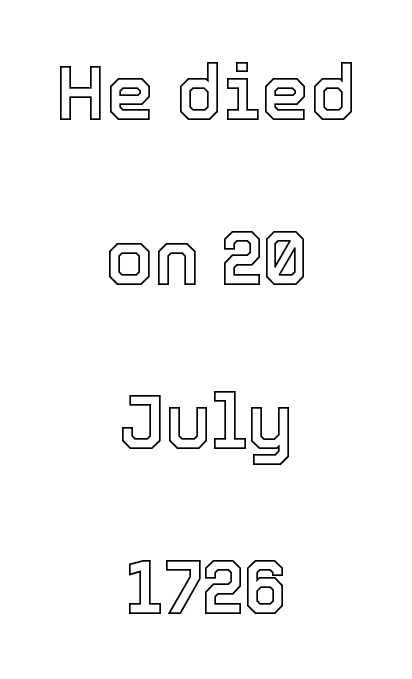
{"italic": "no", "width": "normal", "x_height": "medium", "monospaced": "no", "underline": "no", "align": "center", "line_spacing": "loose", "line_spacing_ratio": 2.11, "letter_spacing": "normal", "letter_spacing_em": 0.0, "glyph_px": 78}
